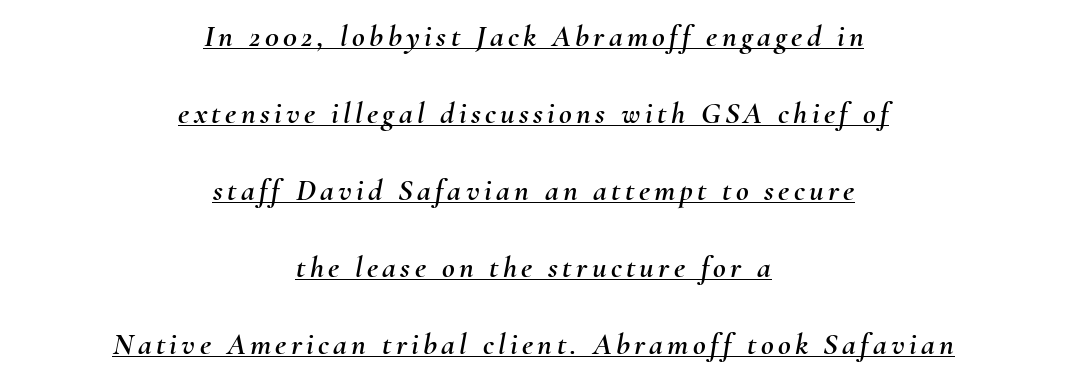
How would I describe the line gaps? Wide and relaxed. Varying glyph widths throughout — classic text-font behaviour. Horizontally, the lines are justified to the midpoint only. Emphasis-style slanted type is in use. Emphasis is given by a line drawn under the lettering.
